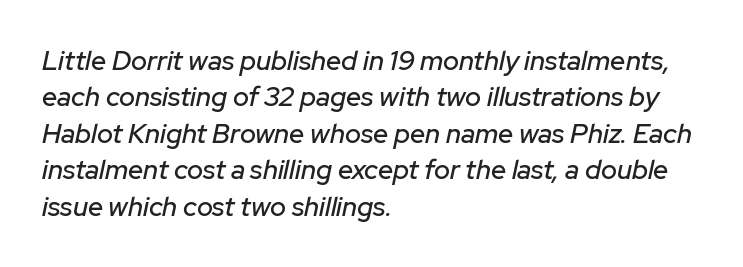
Q: Is the text italic (slanted)? A: Yes, it leans right by about 12 degrees.
Q: Is the text underlined? A: No.
Q: How is the paragraph aligned? A: Left-aligned.
Q: Is the spacing between letters normal or unusually wide? A: Normal.
Q: Is the spacing between lines tight, normal or loose? A: Normal.
